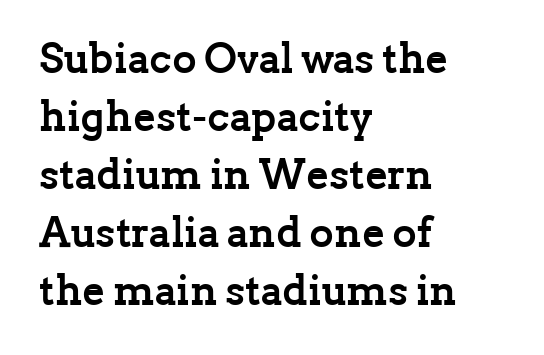
Q: Is the text bold? A: Yes.
Q: Is the text italic (slanted)? A: No, it is upright.
Q: Is the typeface a serif or a sans-serif typeface? A: Serif.
Q: Is the text underlined? A: No.
Q: How is the paragraph aligned? A: Left-aligned.
Q: Is the spacing between letters normal or unusually wide? A: Normal.
Q: Is the spacing between lines tight, normal or loose? A: Normal.
Q: Width (condensed, normal, or wide)? A: Normal.
Q: Stroke contrast? A: Low.
Q: x-height? A: Medium.
Q: Monospaced? A: No.
